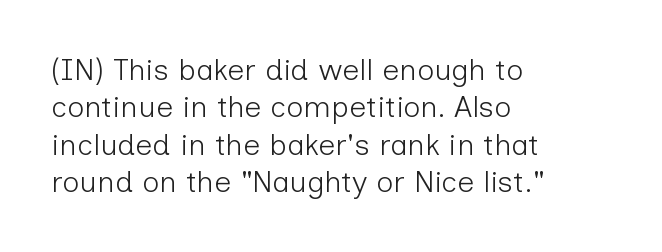
Q: Is the text bold? A: No.
Q: Is the text italic (slanted)? A: No, it is upright.
Q: Is the typeface a serif or a sans-serif typeface? A: Sans-serif.
Q: Is the text underlined? A: No.
Q: How is the paragraph aligned? A: Left-aligned.
Q: Is the spacing between letters normal or unusually wide? A: Normal.
Q: Is the spacing between lines tight, normal or loose? A: Normal.
Q: Width (condensed, normal, or wide)? A: Normal.
Q: Stroke contrast? A: Low.
Q: x-height? A: Medium.
Q: Monospaced? A: No.
